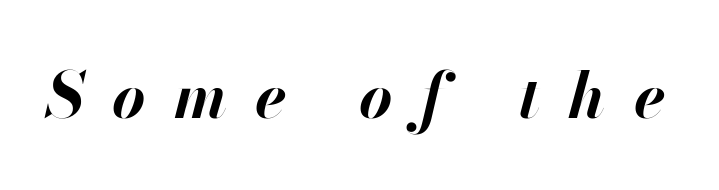
Q: Is the text bold? A: Yes.
Q: Is the text italic (slanted)? A: Yes, it leans right by about 13 degrees.
Q: Is the text underlined? A: No.
Q: Is the spacing between letters normal or unusually wide? A: Unusually wide.
Q: Width (condensed, normal, or wide)? A: Normal.
Q: Stroke contrast? A: High.
Q: x-height? A: Small.
Q: Monospaced? A: No.
